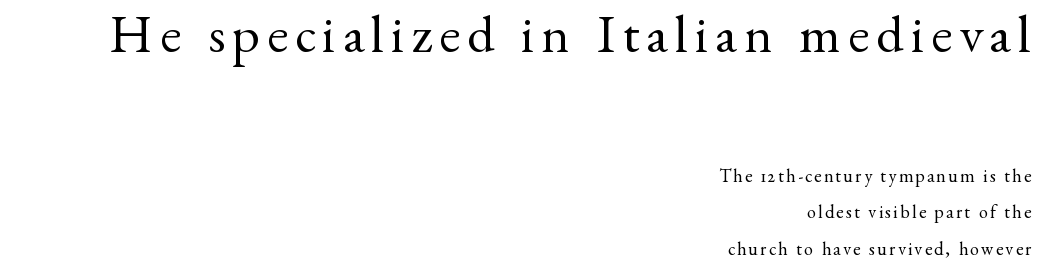
The typeface has the unassuming heft of standard copy or less. Vertical strokes here are truly vertical. Which chunk is bigger? The first one — the top block dwarfs the bottom. The passage shown is typed in a proportional face where columns would drift. Every row of glyphs terminates at an identical x-position on the right.
